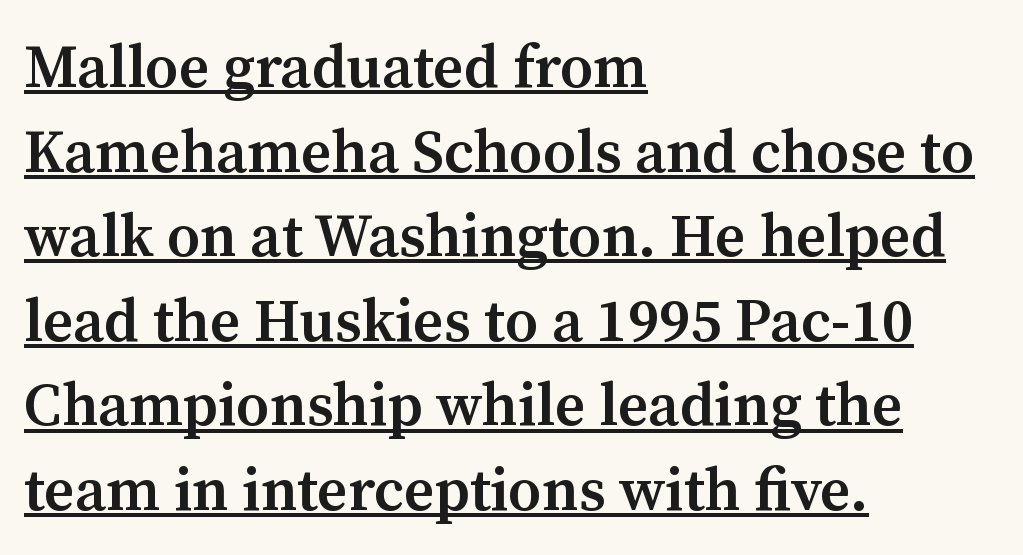
Q: Is the text bold? A: Semi-bold.
Q: Is the text italic (slanted)? A: No, it is upright.
Q: Is the typeface a serif or a sans-serif typeface? A: Serif.
Q: Is the text underlined? A: Yes.
Q: How is the paragraph aligned? A: Left-aligned.
Q: Is the spacing between letters normal or unusually wide? A: Normal.
Q: Is the spacing between lines tight, normal or loose? A: Normal.
Q: Width (condensed, normal, or wide)? A: Normal.
Q: Stroke contrast? A: Medium.
Q: x-height? A: Medium.
Q: Monospaced? A: No.
